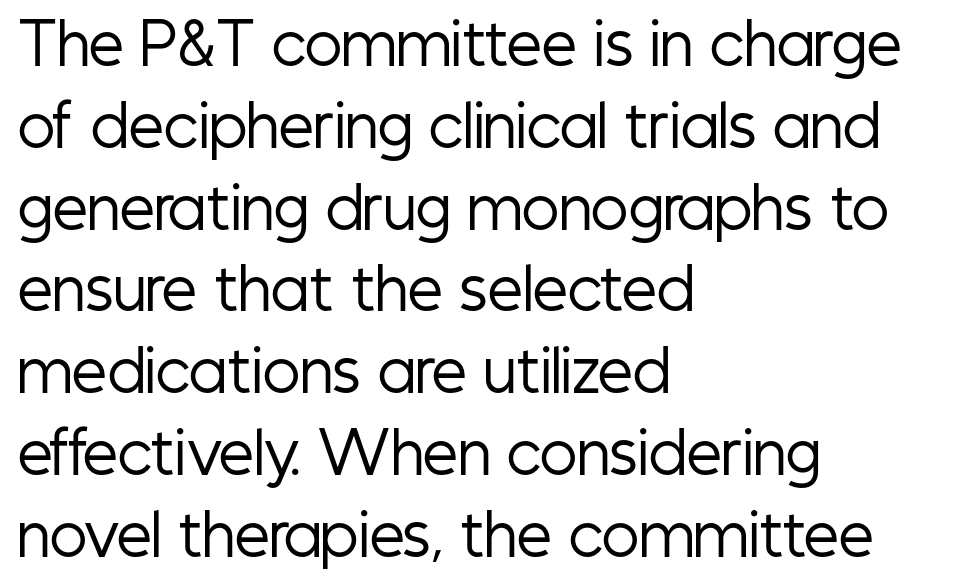
The image shows 56 px regular-weight, condensed sans-serif type, upright; set left-aligned, normal line spacing (1.46x), normal letter spacing, not underlined; low stroke contrast and a medium x-height.
